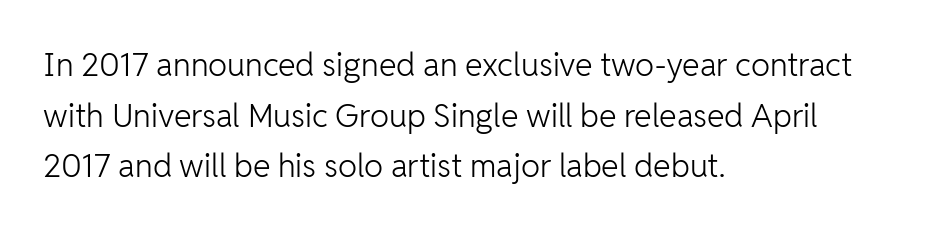
The gap between lines stays unmarked. The font sits on the lighter half of the weight spectrum, regular included. The paragraph shown leans on its left margin. Short note: letters normally spaced.
